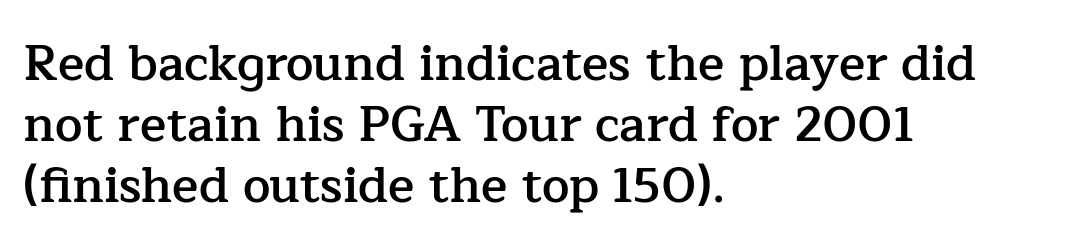
The image shows 49 px semibold serif type, upright; set left-aligned, normal line spacing (1.25x), normal letter spacing, not underlined; low stroke contrast and a medium x-height.
